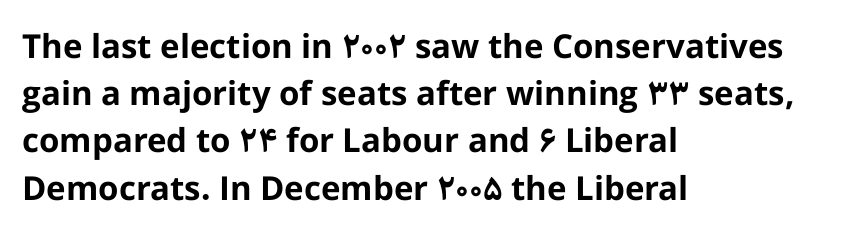
{"serif": "no", "italic": "no", "bold": "yes", "weight": "bold", "width": "normal", "stroke_contrast": "low", "x_height": "medium", "monospaced": "no", "underline": "no", "align": "left", "line_spacing": "normal", "line_spacing_ratio": 1.43, "letter_spacing": "normal", "letter_spacing_em": 0.0, "glyph_px": 33}
